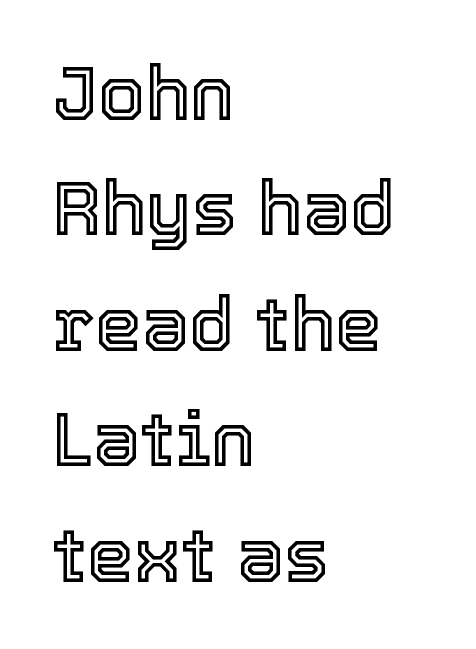
The gap between lines stays unmarked. These lines are set flush left with a ragged right edge. In terms of posture, this sample is upright. Horizontal bands of white between lines are of average thickness.
